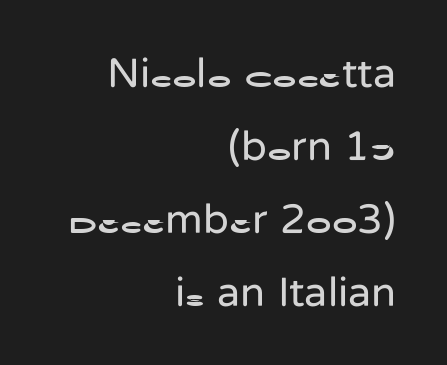
The typeface chosen for these lines omits serifs. Just letters on the line, the space beneath them empty. The lines are quadded right. The gaps between neighbouring characters are ordinary and unremarkable. The lettering holds an erect, upright posture throughout.
